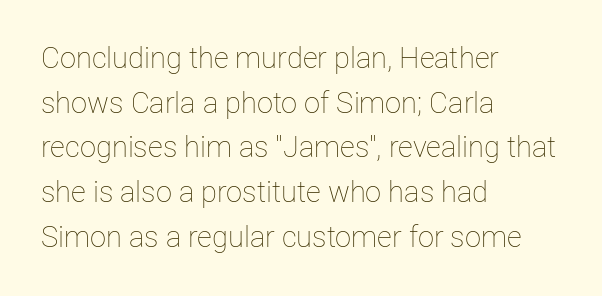
{"italic": "no", "bold": "no", "weight": "thin", "width": "normal", "stroke_contrast": "low", "x_height": "medium", "monospaced": "no", "underline": "no", "align": "left", "line_spacing": "normal", "line_spacing_ratio": 1.54, "letter_spacing": "normal", "letter_spacing_em": 0.0, "glyph_px": 29}
